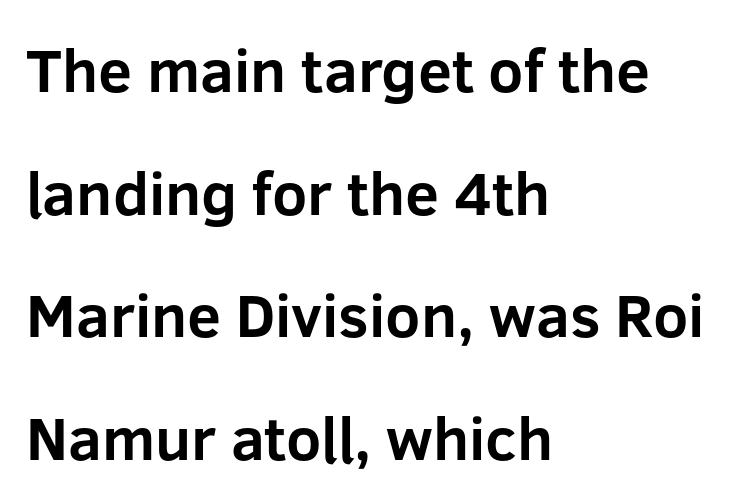
{"serif": "no", "italic": "no", "bold": "yes", "weight": "bold", "width": "normal", "stroke_contrast": "low", "x_height": "medium", "monospaced": "no", "underline": "no", "align": "left", "line_spacing": "loose", "line_spacing_ratio": 2.01, "letter_spacing": "normal", "letter_spacing_em": 0.0, "glyph_px": 61}
